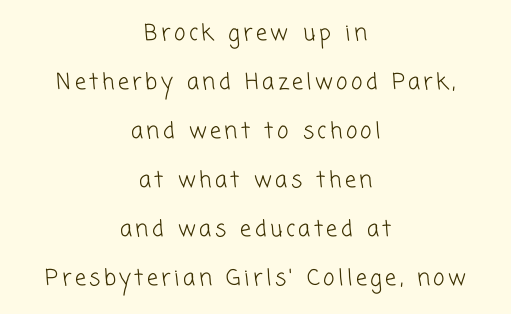
Q: Is the text bold? A: No.
Q: Is the text underlined? A: No.
Q: How is the paragraph aligned? A: Centered.
Q: Is the spacing between lines tight, normal or loose? A: Loose.
